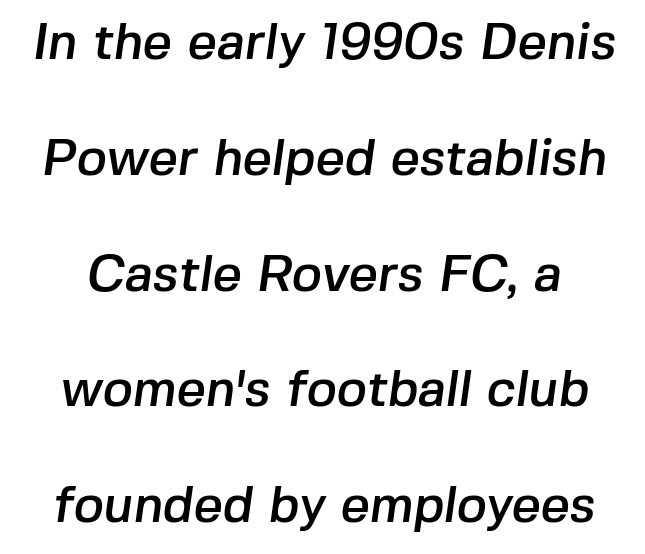
Q: Is the typeface a serif or a sans-serif typeface? A: Sans-serif.
Q: Is the text underlined? A: No.
Q: Is the spacing between letters normal or unusually wide? A: Normal.
Q: Is the spacing between lines tight, normal or loose? A: Loose.
Q: Width (condensed, normal, or wide)? A: Normal.
Q: Stroke contrast? A: Low.
Q: x-height? A: Medium.
Q: Monospaced? A: No.
